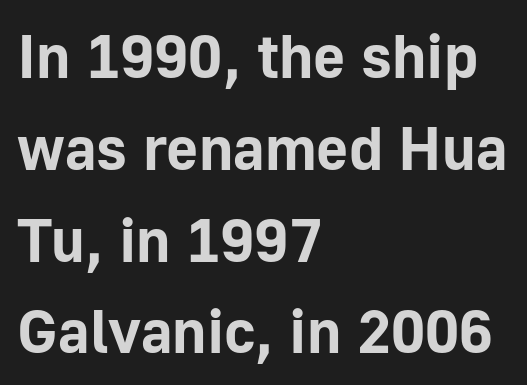
The image shows 62 px bold sans-serif type, upright; set left-aligned, normal line spacing (1.48x), normal letter spacing, not underlined; low stroke contrast and a medium x-height.
